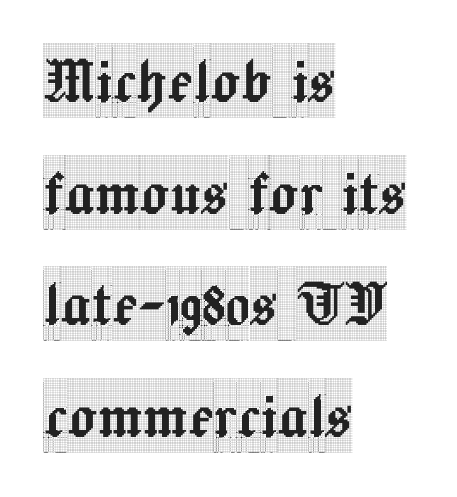
The image shows 74 px condensed serif type, upright; set left-aligned, normal line spacing (1.51x), normal letter spacing, not underlined; a large x-height.
